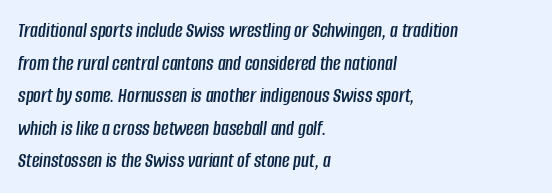
The image shows 21 px text type, italic (leaning right); set left-aligned, normal line spacing (1.55x), normal letter spacing, not underlined.
